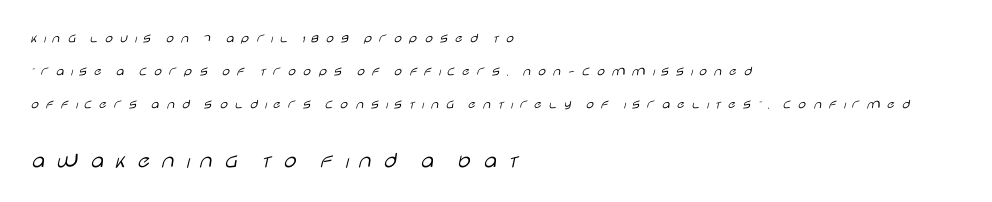
Size hierarchy here favors the trailing block over the leading one. Leading: increased. Short note: letters widely spaced. These lines stack with their left ends in a neat column.
